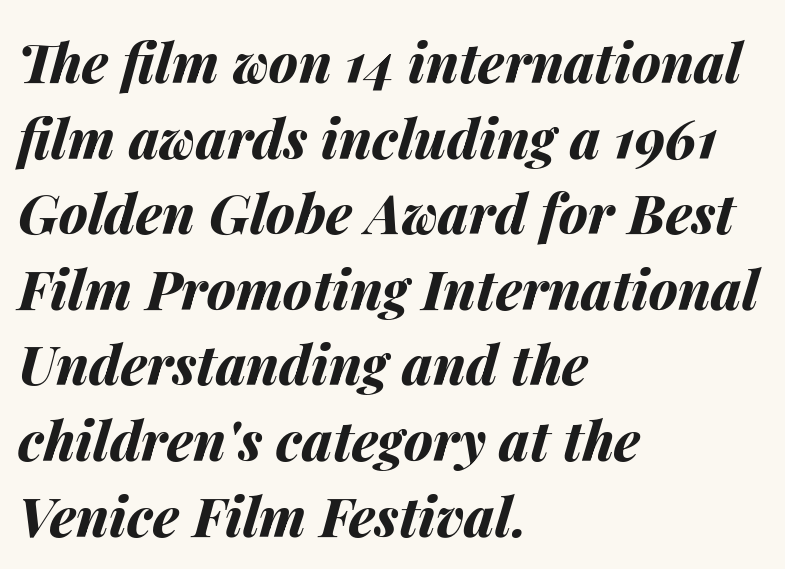
The image shows 54 px bold type, italic (leaning right); set left-aligned, normal line spacing (1.4x), normal letter spacing, not underlined; medium stroke contrast and a medium x-height.
